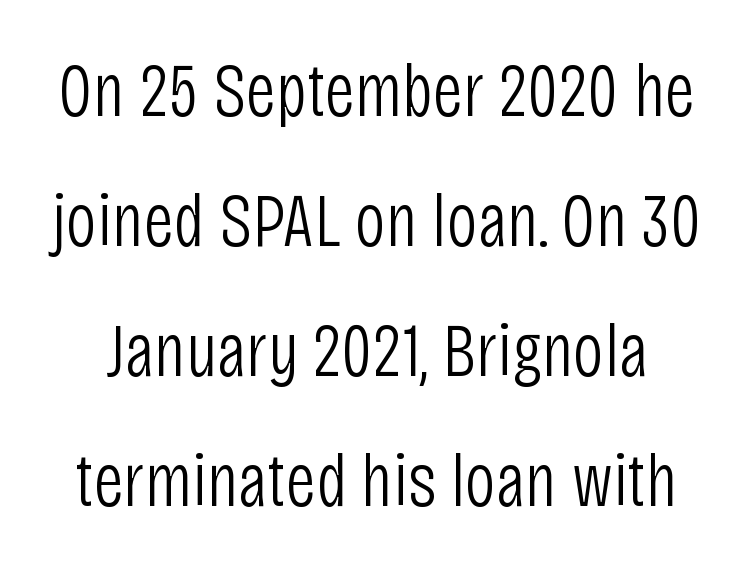
{"serif": "no", "italic": "no", "bold": "no", "weight": "light", "width": "condensed", "stroke_contrast": "low", "x_height": "large", "monospaced": "no", "underline": "no", "line_spacing_ratio": 1.71, "letter_spacing": "normal", "letter_spacing_em": 0.0, "glyph_px": 76}
